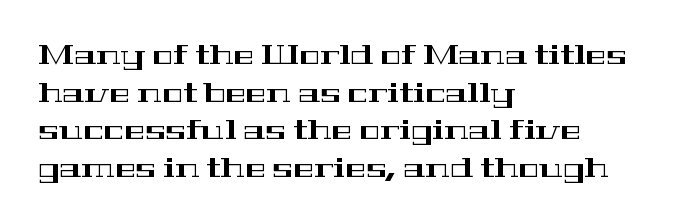
The image shows 28 px wide serif type, upright; set left-aligned, normal line spacing (1.34x), normal letter spacing, not underlined; high stroke contrast and a medium x-height.
